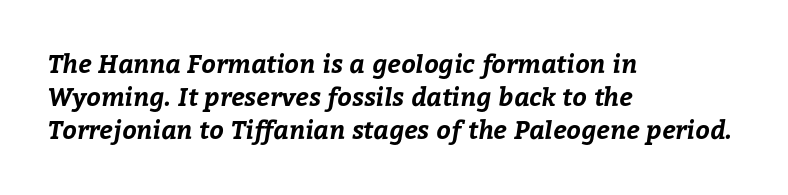
The image shows 25 px bold type; set left-aligned, normal line spacing (1.33x), normal letter spacing, not underlined.
